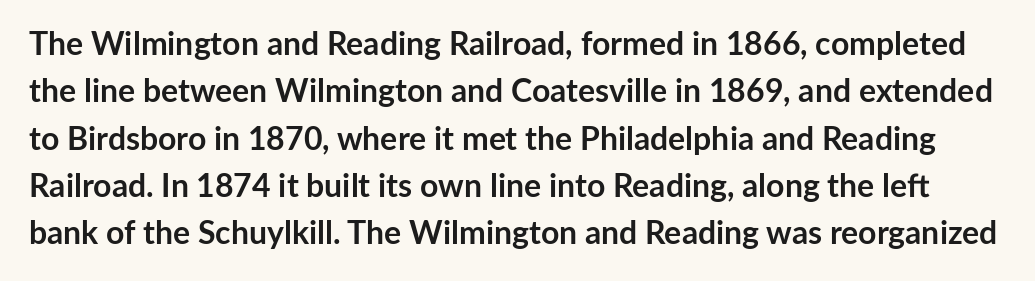
The image shows 32 px semibold sans-serif type, upright; set normal line spacing (1.48x), normal letter spacing, not underlined; low stroke contrast and a medium x-height.
